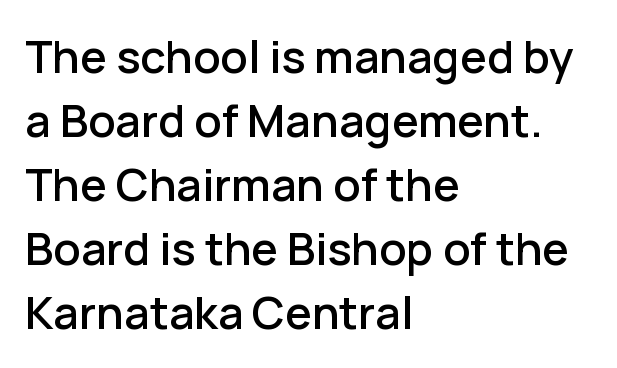
{"serif": "no", "italic": "no", "width": "normal", "stroke_contrast": "low", "x_height": "medium", "monospaced": "no", "underline": "no", "align": "left", "line_spacing": "normal", "line_spacing_ratio": 1.42, "letter_spacing": "normal", "letter_spacing_em": 0.0, "glyph_px": 45}
